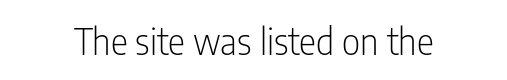
{"serif": "no", "italic": "no", "bold": "no", "weight": "light", "width": "condensed", "stroke_contrast": "low", "x_height": "medium", "monospaced": "no", "underline": "no", "letter_spacing": "normal", "letter_spacing_em": 0.0, "glyph_px": 36}
